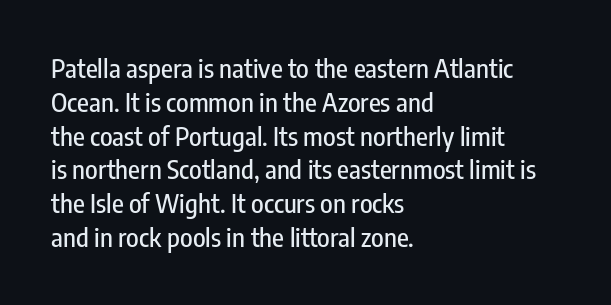
Q: Is the text italic (slanted)? A: No, it is upright.
Q: Is the text underlined? A: No.
Q: How is the paragraph aligned? A: Left-aligned.
Q: Is the spacing between letters normal or unusually wide? A: Normal.
Q: Is the spacing between lines tight, normal or loose? A: Normal.
